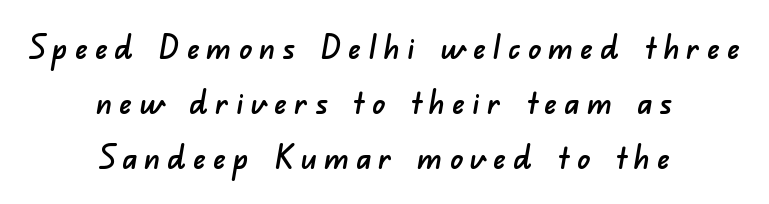
Q: Is the typeface a serif or a sans-serif typeface? A: Sans-serif.
Q: Is the text underlined? A: No.
Q: How is the paragraph aligned? A: Centered.
Q: Is the spacing between letters normal or unusually wide? A: Unusually wide.
Q: Width (condensed, normal, or wide)? A: Normal.
Q: Stroke contrast? A: Low.
Q: x-height? A: Small.
Q: Monospaced? A: No.
